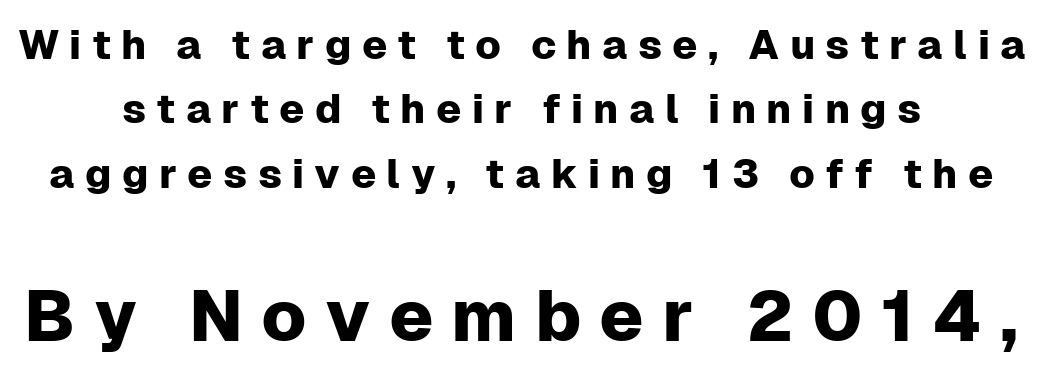
{"serif": "no", "italic": "no", "width": "normal", "stroke_contrast": "low", "x_height": "medium", "monospaced": "no", "underline": "no", "align": "center", "line_spacing": "normal", "line_spacing_ratio": 1.57, "letter_spacing": "wide", "letter_spacing_em": 0.25, "larger_block": "second", "size_ratio": 1.76, "glyph_px": 72}
